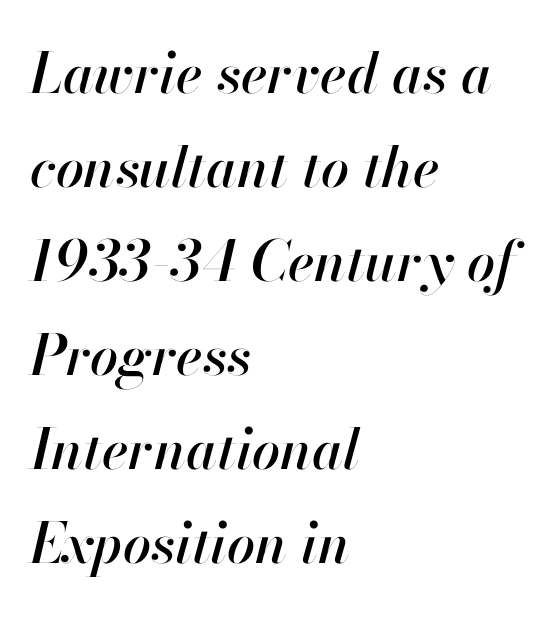
A normal amount of white space separates one row of letters from the next. Reading down the block, your eye returns to a fixed left position each line. Descenders are the only things crossing below the line. A typesetter would call this proportional, since set widths differ per character. Each word holds together tightly as a unit, with standard inter-letter gaps. Compared with ordinary roman type, these characters are visibly tilted.
